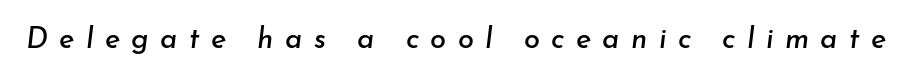
Q: Is the text italic (slanted)? A: Yes, it leans right by about 7 degrees.
Q: Is the text underlined? A: No.
Q: Is the spacing between letters normal or unusually wide? A: Unusually wide.
Q: Width (condensed, normal, or wide)? A: Normal.
Q: Stroke contrast? A: Low.
Q: x-height? A: Small.
Q: Monospaced? A: No.
